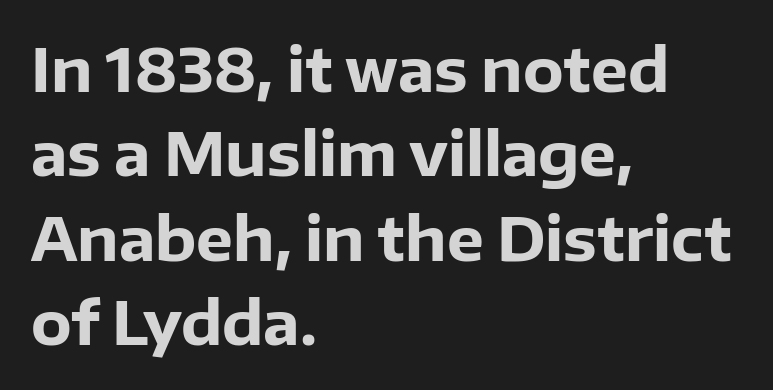
Q: Is the text bold? A: Yes.
Q: Is the text italic (slanted)? A: No, it is upright.
Q: Is the typeface a serif or a sans-serif typeface? A: Sans-serif.
Q: Is the text underlined? A: No.
Q: How is the paragraph aligned? A: Left-aligned.
Q: Is the spacing between letters normal or unusually wide? A: Normal.
Q: Is the spacing between lines tight, normal or loose? A: Normal.
Q: Width (condensed, normal, or wide)? A: Normal.
Q: Stroke contrast? A: Low.
Q: x-height? A: Medium.
Q: Monospaced? A: No.
